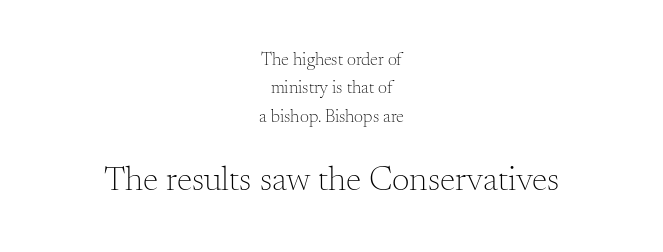
Do the characters align in a grid? No, the font is proportional. You get the small type first, then a jump to larger type. The lines are quadded center. Honestly, there is no underline to notice here at all. The leading is moderate, giving the passage an even texture. This is serif lettering, the kind often seen in printed books.
